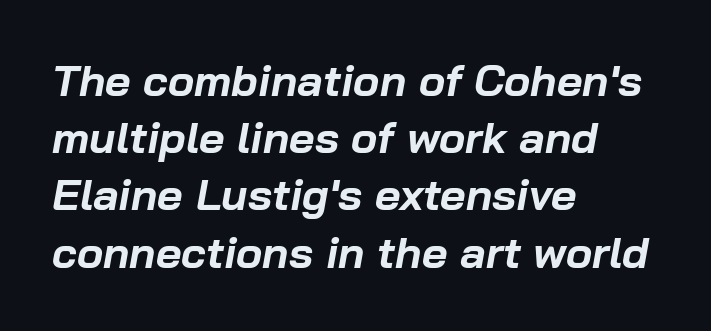
The passage shown stacks its lines at a standard gap. Varying glyph widths throughout — classic text-font behaviour. The horizontal fit of the characters is conventional and even. Decoration check: the copy has no underline. Bold? Absolutely — the strokes are thick and heavy. When letters slant like this, we call the style italic.
